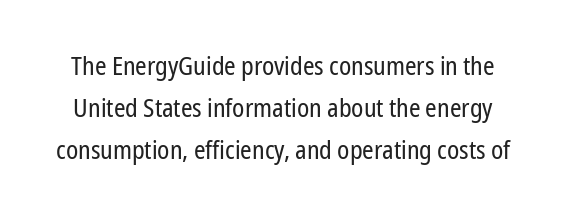
{"italic": "no", "bold": "no", "underline": "no", "line_spacing": "normal", "line_spacing_ratio": 1.62, "letter_spacing": "normal", "letter_spacing_em": 0.0, "glyph_px": 26}
